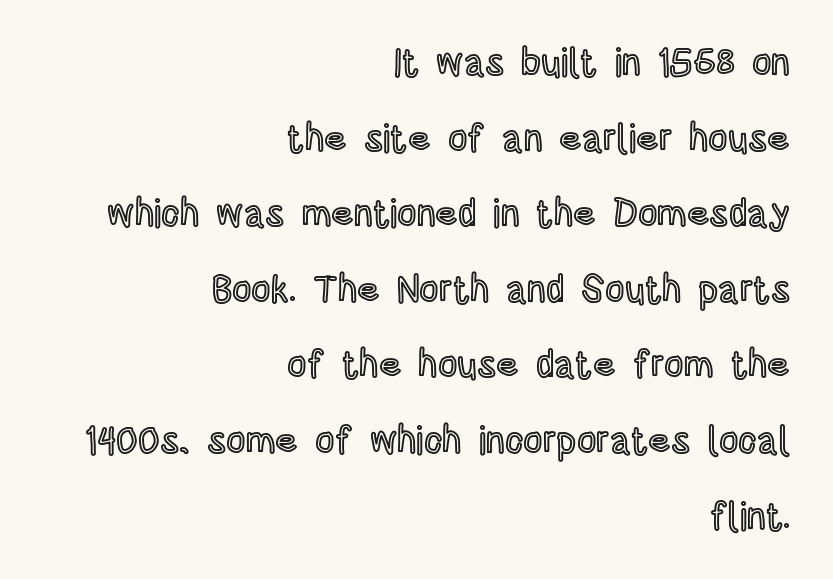
{"italic": "no", "width": "condensed", "x_height": "large", "monospaced": "no", "underline": "no", "align": "right", "line_spacing": "loose", "line_spacing_ratio": 1.99, "letter_spacing": "normal", "letter_spacing_em": 0.0, "glyph_px": 38}
